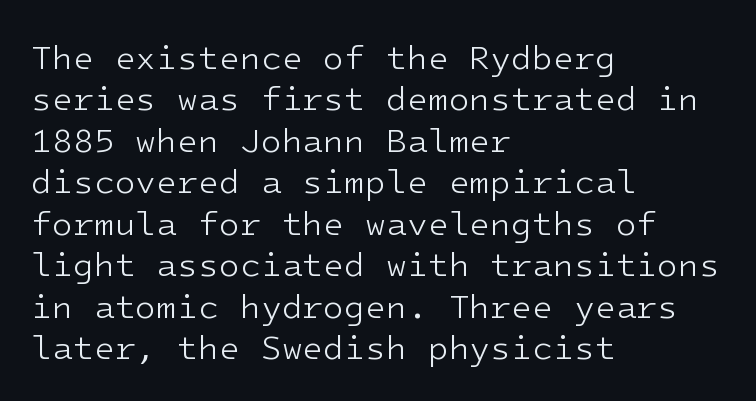
{"serif": "no", "italic": "no", "bold": "no", "weight": "light", "width": "normal", "stroke_contrast": "low", "x_height": "medium", "underline": "no", "align": "left", "line_spacing_ratio": 1.22, "letter_spacing": "normal", "letter_spacing_em": 0.0, "glyph_px": 34}
